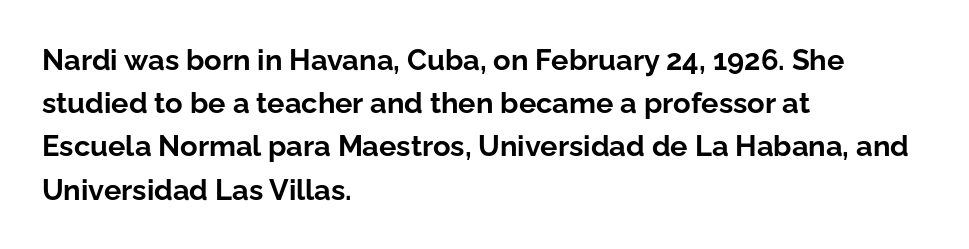
A bare baseline throughout the passage. A typesetter would mark this as roman, not italic. Note the varied advance widths — an 'i' is clearly narrower than an 'm'. Successive baselines arrive at the customary interval. The rendering shows plain stroke endings on the letterforms — a sans-serif design.
